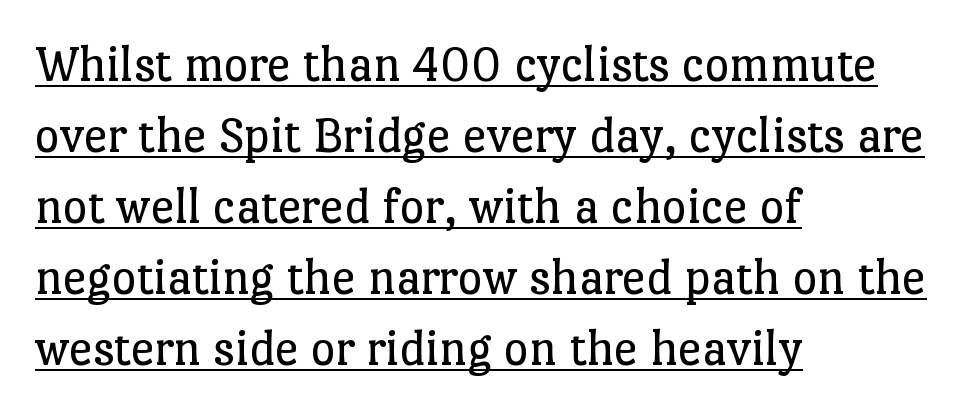
The image shows 53 px regular-weight serif type, upright; set left-aligned, normal line spacing (1.34x), normal letter spacing, underlined; low stroke contrast and a medium x-height.
